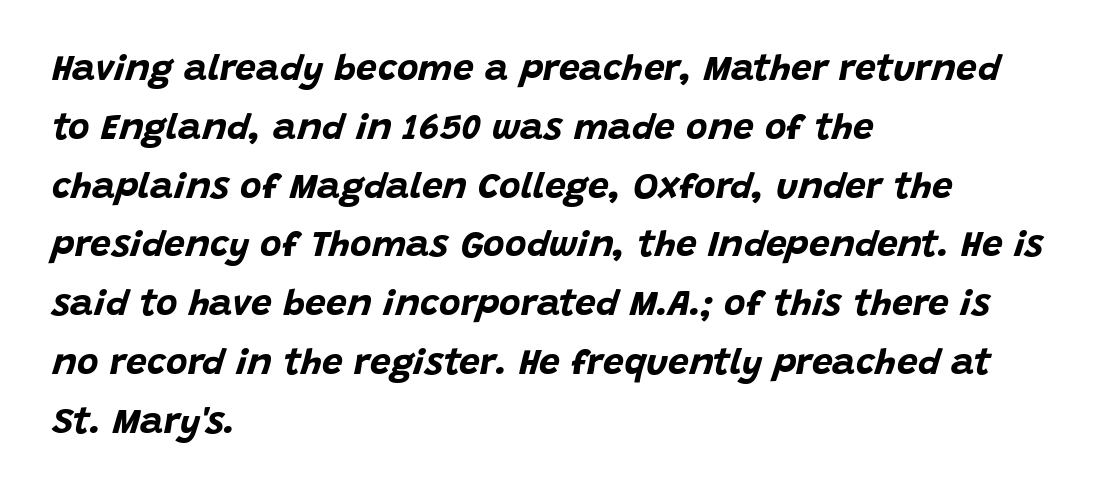
Look at the stroke-to-counter ratio: heavy, a bold. Italic: yes, the glyphs are oblique. The string is rendered with underlining switched off. Note the varied advance widths — an 'i' is clearly narrower than an 'm'. Reading down the column, the eye jumps a familiar distance to each next line.
